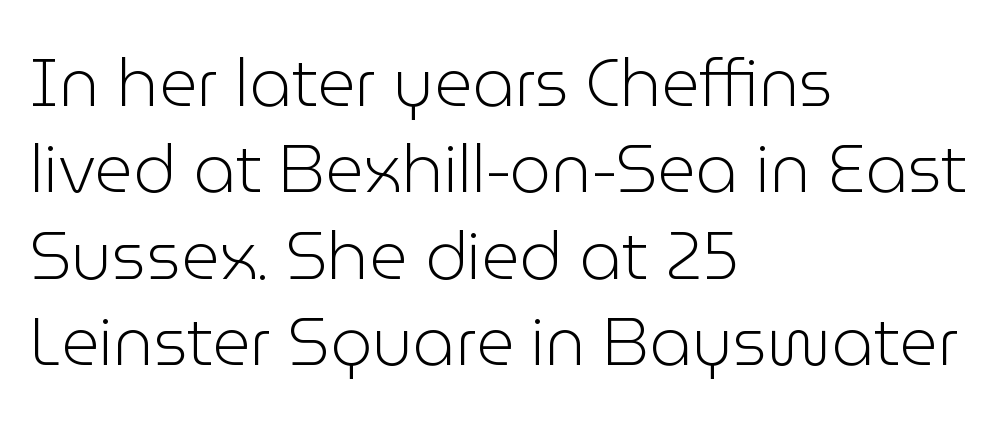
Q: Is the text bold? A: No.
Q: Is the text italic (slanted)? A: No, it is upright.
Q: Is the typeface a serif or a sans-serif typeface? A: Sans-serif.
Q: Is the text underlined? A: No.
Q: How is the paragraph aligned? A: Left-aligned.
Q: Is the spacing between letters normal or unusually wide? A: Normal.
Q: Is the spacing between lines tight, normal or loose? A: Normal.
Q: Width (condensed, normal, or wide)? A: Normal.
Q: Stroke contrast? A: Low.
Q: x-height? A: Medium.
Q: Monospaced? A: No.
